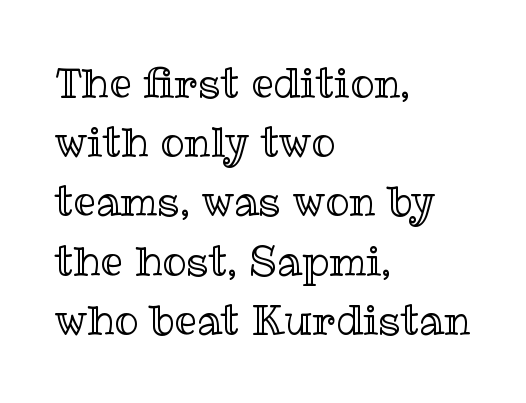
Honestly, the row spacing looks completely unremarkable. The passage shown has conventional tracking throughout. This is the regular roman posture of the typeface. The text block is weighted toward the left margin, trailing off unevenly rightward.
